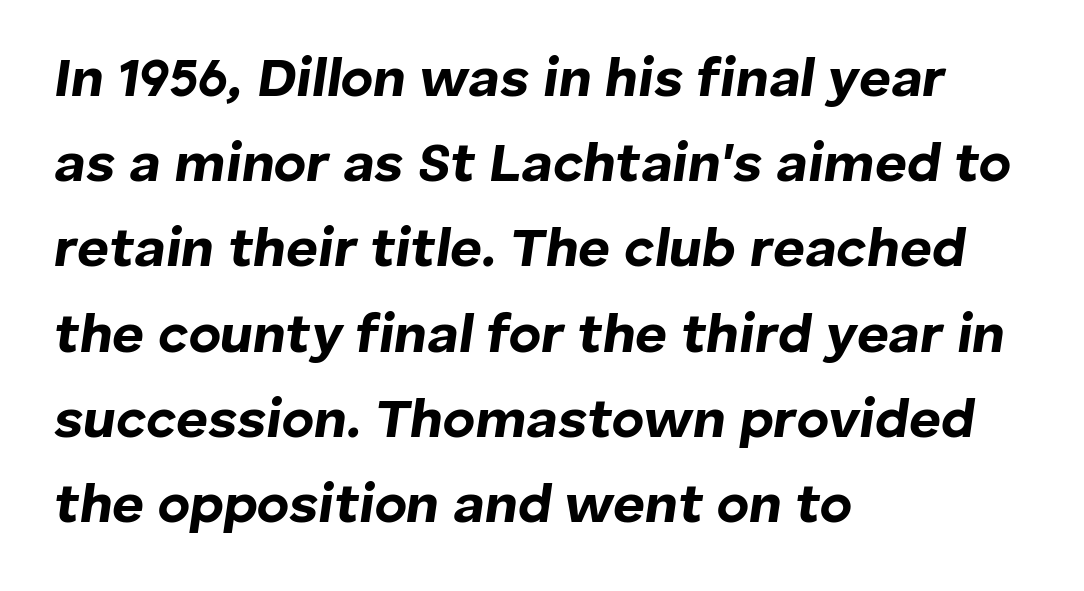
Spacing between characters is what you'd get straight out of the box. Clear beneath every line of the passage. On the weight axis this lands at bold, roughly 700. Each letter keeps its own natural width here, so spacing adapts to shape.
